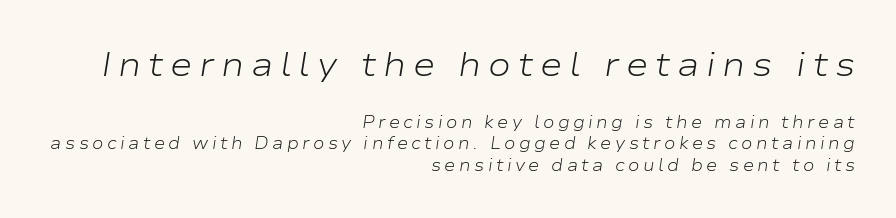
It's the slanting kind of type. This rendering features lettering with no underline. Does the bottom block carry the larger type? No, the top block does. Each word looks stretched out because of the extra space between its letters.
